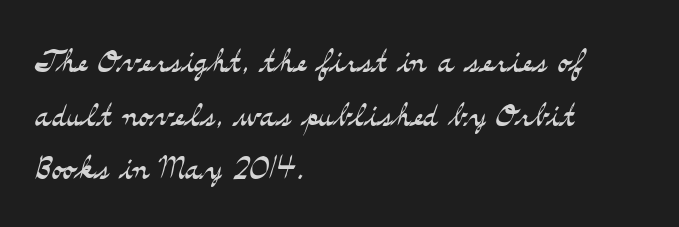
{"serif": "yes", "bold": "no", "weight": "light", "width": "wide", "stroke_contrast": "medium", "x_height": "small", "monospaced": "no", "underline": "no", "align": "left", "line_spacing": "normal", "line_spacing_ratio": 1.25, "letter_spacing": "normal", "letter_spacing_em": 0.0, "glyph_px": 43}
